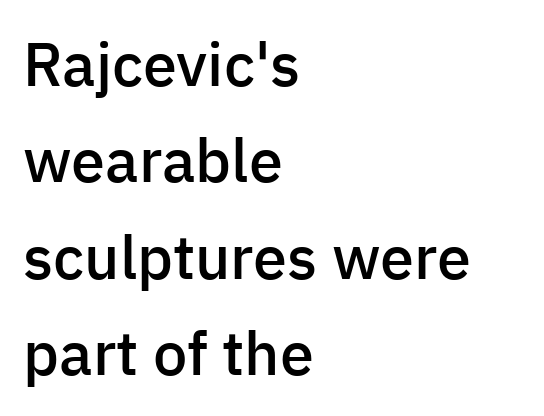
{"serif": "no", "italic": "no", "bold": "semi", "weight": "semibold", "width": "normal", "stroke_contrast": "low", "x_height": "medium", "monospaced": "no", "underline": "no", "align": "left", "line_spacing": "normal", "line_spacing_ratio": 1.58, "letter_spacing": "normal", "letter_spacing_em": 0.0, "glyph_px": 61}
